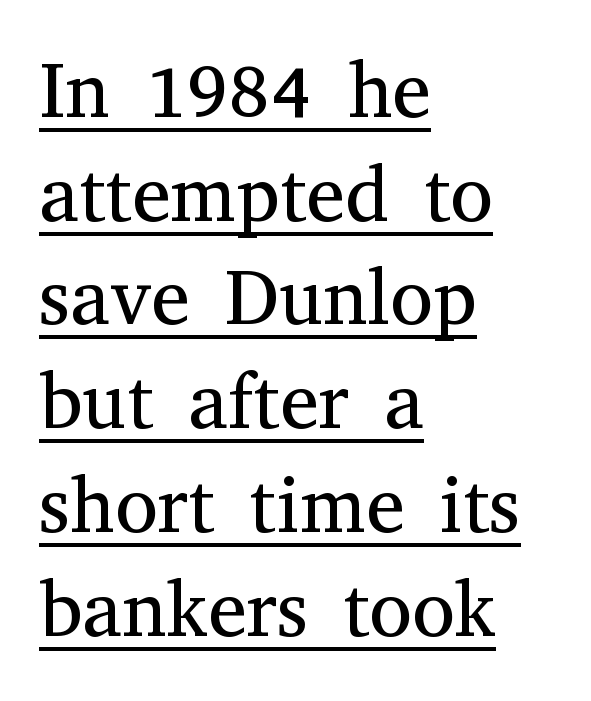
{"serif": "yes", "italic": "no", "bold": "no", "weight": "regular", "width": "normal", "stroke_contrast": "medium", "x_height": "medium", "monospaced": "no", "underline": "yes", "align": "left", "line_spacing": "normal", "line_spacing_ratio": 1.33, "letter_spacing": "normal", "letter_spacing_em": 0.0, "glyph_px": 78}
